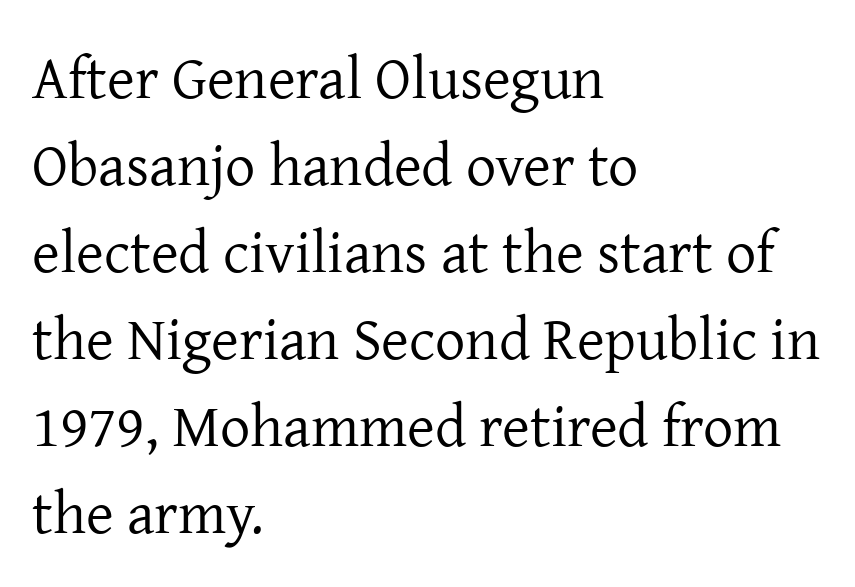
{"serif": "yes", "italic": "no", "bold": "no", "weight": "regular", "width": "normal", "stroke_contrast": "low", "x_height": "medium", "monospaced": "no", "underline": "no", "align": "left", "line_spacing": "normal", "line_spacing_ratio": 1.45, "letter_spacing": "normal", "letter_spacing_em": 0.0, "glyph_px": 60}
